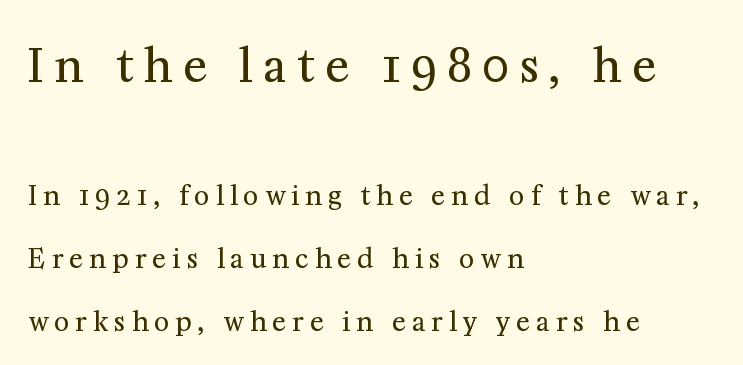
The image shows 45 px regular-weight serif type, upright; set left-aligned, loose line spacing (2.42x), unusually wide letter spacing (+0.24 em), not underlined; the first (top) block is 1.73x larger; medium stroke contrast and a medium x-height.
